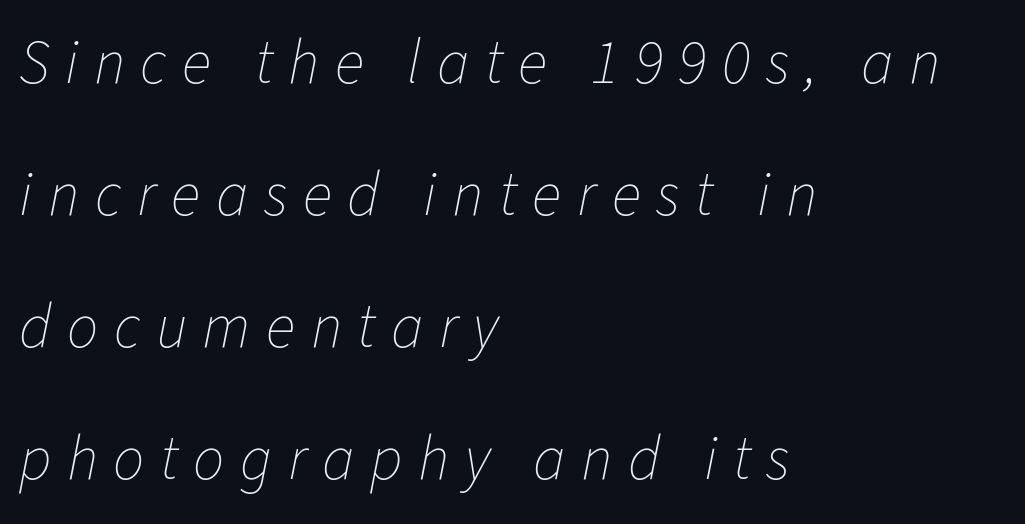
Q: Is the text bold? A: No.
Q: Is the text italic (slanted)? A: Yes, it leans right by about 11 degrees.
Q: Is the text underlined? A: No.
Q: How is the paragraph aligned? A: Left-aligned.
Q: Is the spacing between letters normal or unusually wide? A: Unusually wide.
Q: Is the spacing between lines tight, normal or loose? A: Loose.
Q: Width (condensed, normal, or wide)? A: Normal.
Q: Stroke contrast? A: Low.
Q: x-height? A: Medium.
Q: Monospaced? A: No.
